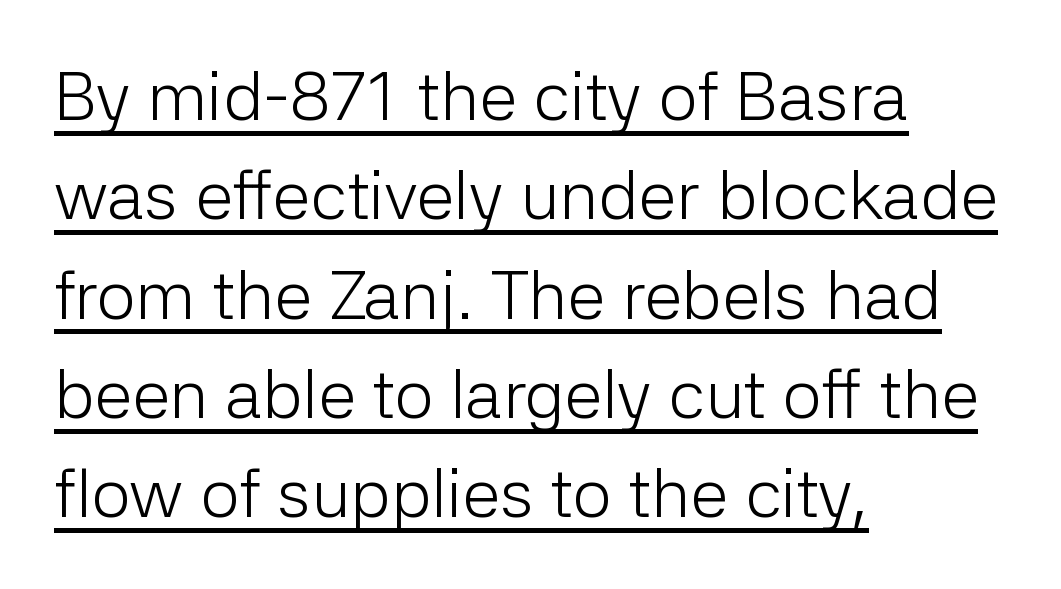
Q: Is the text bold? A: No.
Q: Is the text italic (slanted)? A: No, it is upright.
Q: Is the typeface a serif or a sans-serif typeface? A: Sans-serif.
Q: Is the text underlined? A: Yes.
Q: How is the paragraph aligned? A: Left-aligned.
Q: Is the spacing between letters normal or unusually wide? A: Normal.
Q: Is the spacing between lines tight, normal or loose? A: Normal.
Q: Width (condensed, normal, or wide)? A: Normal.
Q: Stroke contrast? A: Low.
Q: x-height? A: Medium.
Q: Monospaced? A: No.
